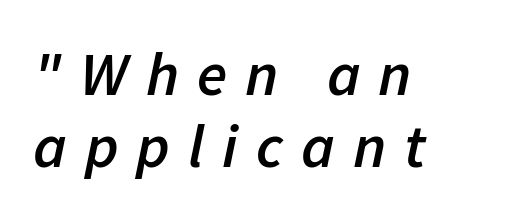
Q: Is the text bold? A: Semi-bold.
Q: Is the text italic (slanted)? A: Yes, it leans right by about 11 degrees.
Q: Is the text underlined? A: No.
Q: How is the paragraph aligned? A: Left-aligned.
Q: Is the spacing between letters normal or unusually wide? A: Unusually wide.
Q: Width (condensed, normal, or wide)? A: Normal.
Q: Stroke contrast? A: Low.
Q: x-height? A: Medium.
Q: Monospaced? A: No.
